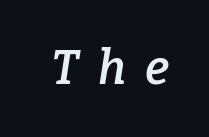
Notice how the stems are inclined rather than vertical — that's the hallmark of italics. Caption: semibold face, moderately heavy strokes. This sample has the flowing, uneven cadence of proportional lettering. You could only call the tracking loose — the letters float apart. A typesetter would label this face a serif. Each row of text sits above clean, open space.
